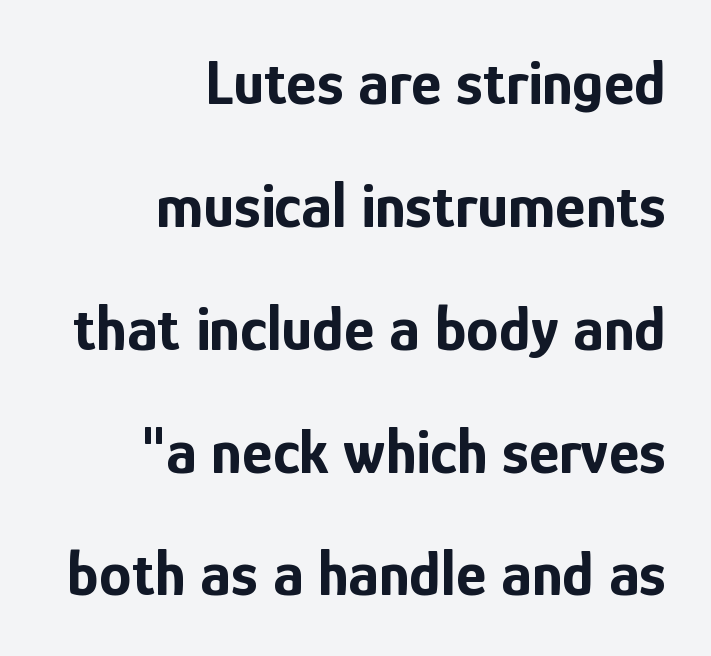
Weight: bold. A typesetter would call this proportional, since set widths differ per character. The characters display no serif detailing; their extremities are plain. Line endings align vertically; line beginnings do not.
